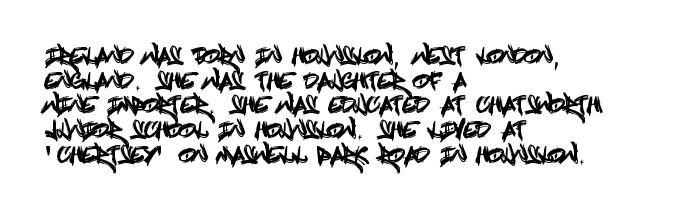
Underline: absent. Nobody touched the tracking dial on this one. The passage is arranged the way most books set body copy — flush left. Line spacing here is tight.
